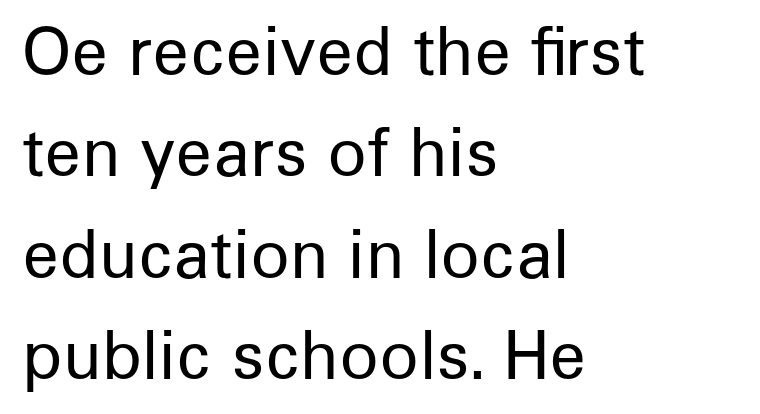
{"serif": "no", "italic": "no", "bold": "no", "weight": "regular", "width": "normal", "stroke_contrast": "low", "x_height": "medium", "monospaced": "no", "underline": "no", "align": "left", "line_spacing": "normal", "line_spacing_ratio": 1.56, "letter_spacing": "normal", "letter_spacing_em": 0.0, "glyph_px": 65}
